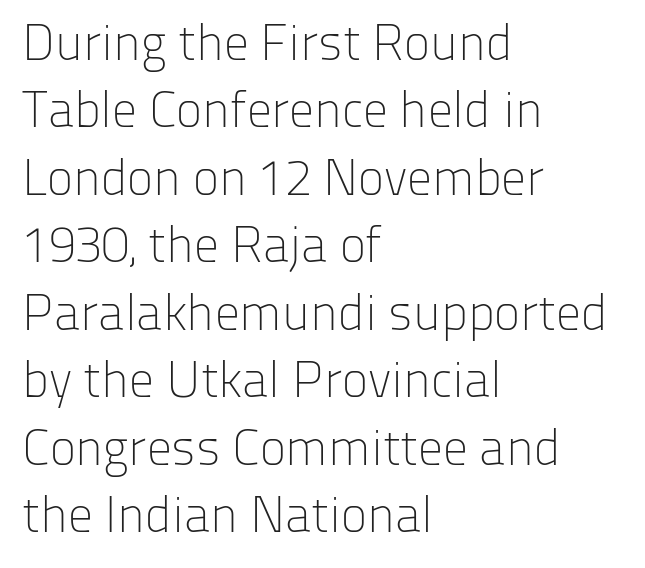
{"serif": "no", "italic": "no", "bold": "no", "weight": "light", "width": "normal", "stroke_contrast": "low", "x_height": "medium", "monospaced": "no", "underline": "no", "align": "left", "line_spacing": "normal", "line_spacing_ratio": 1.35, "letter_spacing": "normal", "letter_spacing_em": 0.0, "glyph_px": 50}
